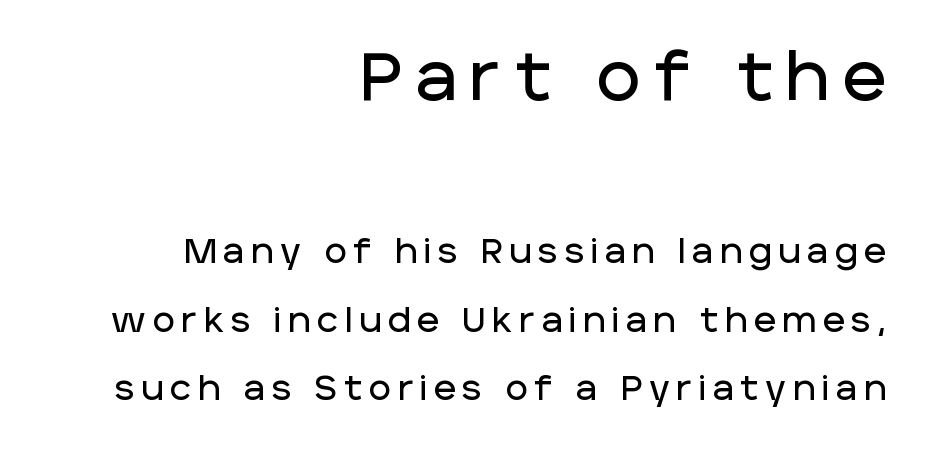
{"serif": "no", "italic": "no", "width": "normal", "stroke_contrast": "low", "x_height": "large", "monospaced": "no", "underline": "no", "align": "right", "line_spacing": "loose", "line_spacing_ratio": 2.02, "letter_spacing": "wide", "letter_spacing_em": 0.2, "larger_block": "first", "size_ratio": 1.97, "glyph_px": 67}
